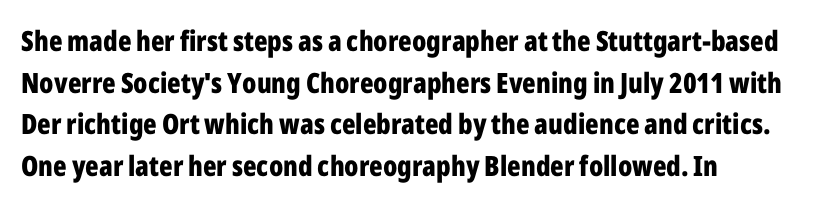
Q: Is the text bold? A: Yes.
Q: Is the text italic (slanted)? A: No, it is upright.
Q: Is the typeface a serif or a sans-serif typeface? A: Sans-serif.
Q: Is the text underlined? A: No.
Q: How is the paragraph aligned? A: Left-aligned.
Q: Is the spacing between letters normal or unusually wide? A: Normal.
Q: Is the spacing between lines tight, normal or loose? A: Normal.
Q: Width (condensed, normal, or wide)? A: Condensed.
Q: Stroke contrast? A: Low.
Q: x-height? A: Medium.
Q: Monospaced? A: No.
